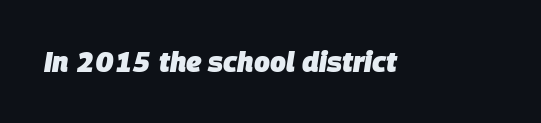
Q: Is the text bold? A: Yes.
Q: Is the text italic (slanted)? A: Yes, it leans right by about 9 degrees.
Q: Is the text underlined? A: No.
Q: Is the spacing between letters normal or unusually wide? A: Normal.
Q: Width (condensed, normal, or wide)? A: Normal.
Q: Stroke contrast? A: Low.
Q: x-height? A: Large.
Q: Monospaced? A: No.
